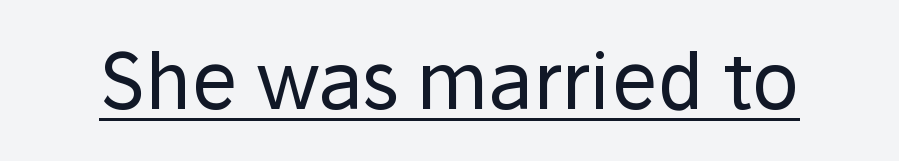
Q: Is the text bold? A: No.
Q: Is the text italic (slanted)? A: No, it is upright.
Q: Is the typeface a serif or a sans-serif typeface? A: Sans-serif.
Q: Is the text underlined? A: Yes.
Q: Is the spacing between letters normal or unusually wide? A: Normal.
Q: Width (condensed, normal, or wide)? A: Normal.
Q: Stroke contrast? A: Low.
Q: x-height? A: Medium.
Q: Monospaced? A: No.
